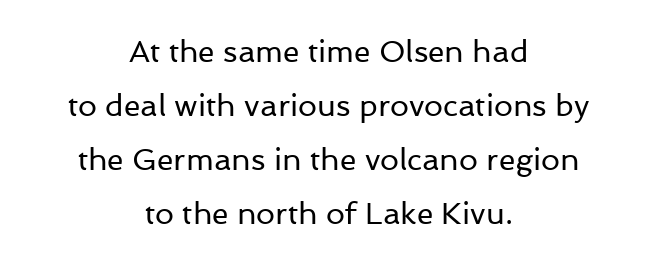
Q: Is the text bold? A: No.
Q: Is the text italic (slanted)? A: No, it is upright.
Q: Is the typeface a serif or a sans-serif typeface? A: Sans-serif.
Q: Is the text underlined? A: No.
Q: How is the paragraph aligned? A: Centered.
Q: Is the spacing between letters normal or unusually wide? A: Normal.
Q: Width (condensed, normal, or wide)? A: Normal.
Q: Stroke contrast? A: Low.
Q: x-height? A: Medium.
Q: Monospaced? A: No.
